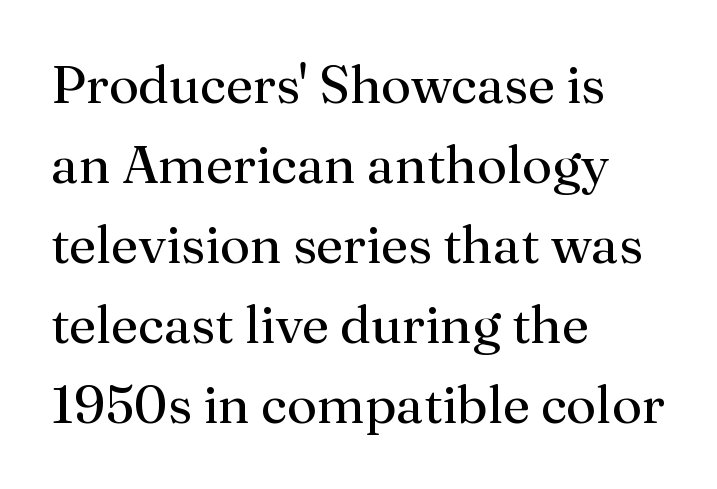
The image shows 53 px regular-weight serif type, upright; set left-aligned, normal line spacing (1.51x), normal letter spacing, not underlined; medium stroke contrast and a medium x-height.
